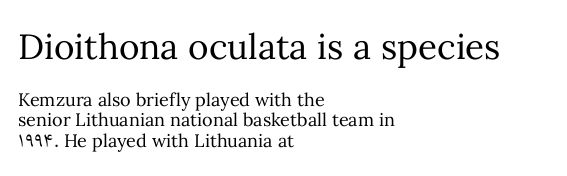
The image shows 35 px regular-weight type, upright; set left-aligned, tight line spacing (1.12x), normal letter spacing, not underlined; the first (top) block is 1.94x larger; medium stroke contrast and a medium x-height.
